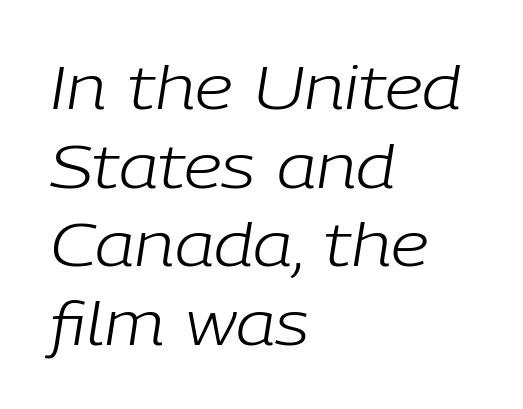
Spacing between characters is what you'd get straight out of the box. The letters advance in unequal steps, a hallmark of proportional type. Compared with typical paragraphs, the rows here are spaced about the same. Type without underlining.
